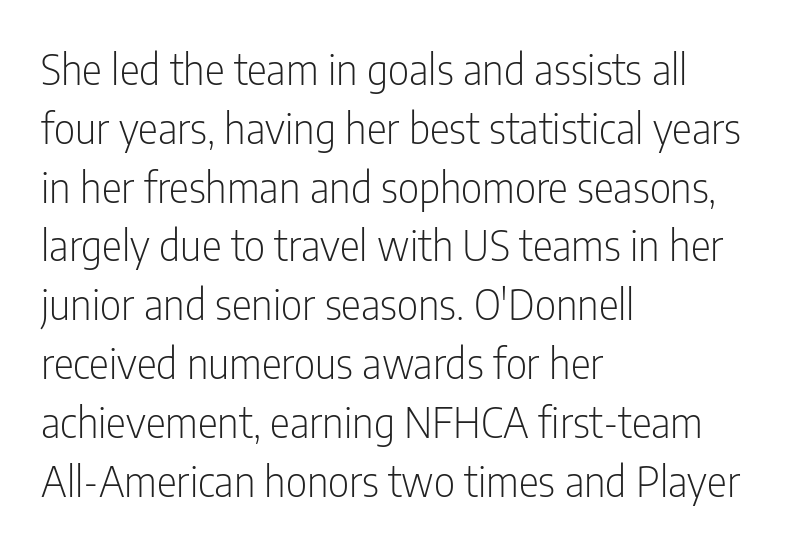
A typesetter would call this proportional, since set widths differ per character. The rendering keeps characters at their native spacing. Horizontal alignment here is leftward, the default for most running prose. Rows of type keep a routine distance in the vertical direction. The axis of the letterforms is exactly vertical. The face looks like a standard text weight, possibly lighter.
